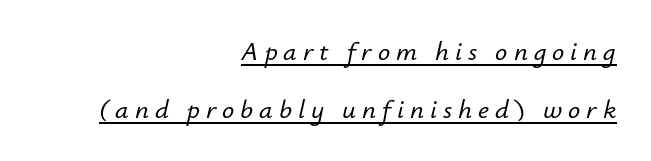
The image shows 27 px text type, italic (leaning right); set right-aligned, loose line spacing (2.13x), unusually wide letter spacing (+0.22 em), underlined.
